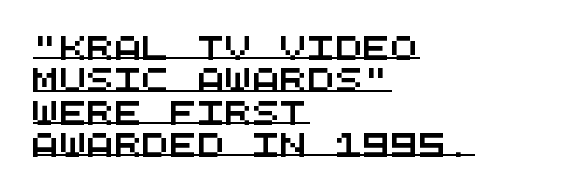
Q: Is the text underlined? A: Yes.
Q: How is the paragraph aligned? A: Left-aligned.
Q: Is the spacing between letters normal or unusually wide? A: Normal.
Q: Is the spacing between lines tight, normal or loose? A: Normal.
